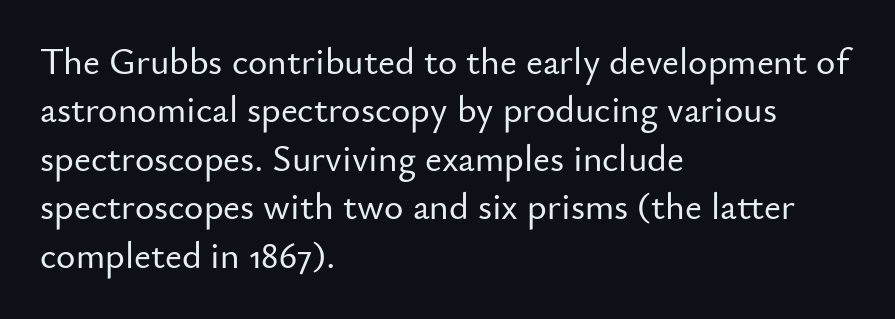
Q: Is the text italic (slanted)? A: No, it is upright.
Q: Is the typeface a serif or a sans-serif typeface? A: Sans-serif.
Q: Is the text underlined? A: No.
Q: How is the paragraph aligned? A: Left-aligned.
Q: Is the spacing between letters normal or unusually wide? A: Normal.
Q: Is the spacing between lines tight, normal or loose? A: Normal.
Q: Width (condensed, normal, or wide)? A: Normal.
Q: Stroke contrast? A: Low.
Q: x-height? A: Small.
Q: Monospaced? A: No.
